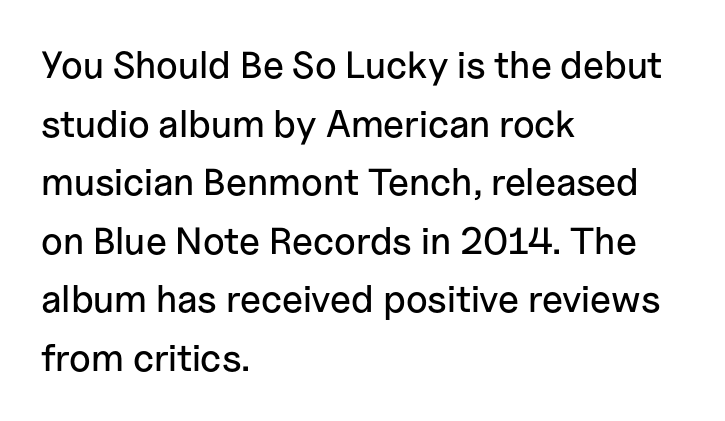
The image shows 38 px sans-serif type, upright; set left-aligned, normal line spacing (1.54x), normal letter spacing, not underlined; low stroke contrast and a medium x-height.
